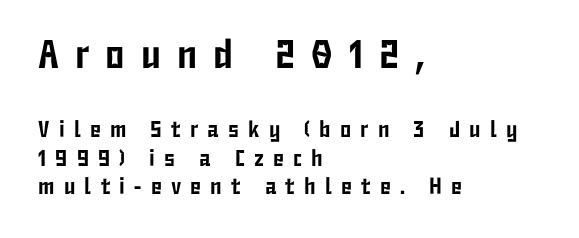
Larger block? The one above; the one below is distinctly smaller. A typesetter would call this proportional, since set widths differ per character. The tracking jumps out immediately: characters are airy and widely separated. The gap between lines stays unmarked. Examine the stroke ends and you'll find no serifs. Successive baselines arrive at the customary interval.
